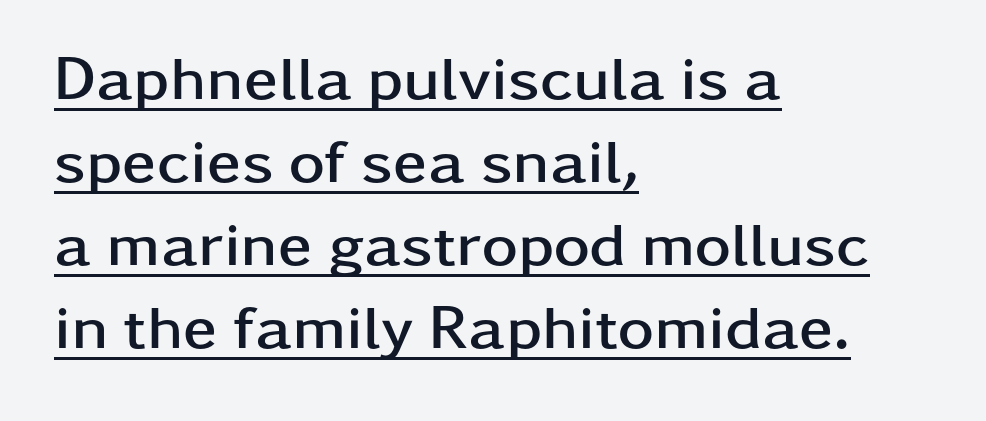
Look at the tracking — it's just the regular setting, nothing added. The vertical gap from one line to the next is medium. Does the copy run flush right? No — it runs flush left. Check the space under the baseline: a stroke is drawn there. Is this a fixed-width face? No — the glyphs have proportional, varying widths.
